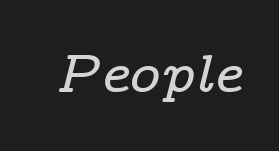
{"serif": "yes", "italic": "yes", "lean": "right", "slant_degrees": 14, "width": "wide", "stroke_contrast": "low", "x_height": "medium", "monospaced": "no", "underline": "no", "letter_spacing": "normal", "letter_spacing_em": 0.0, "glyph_px": 54}
